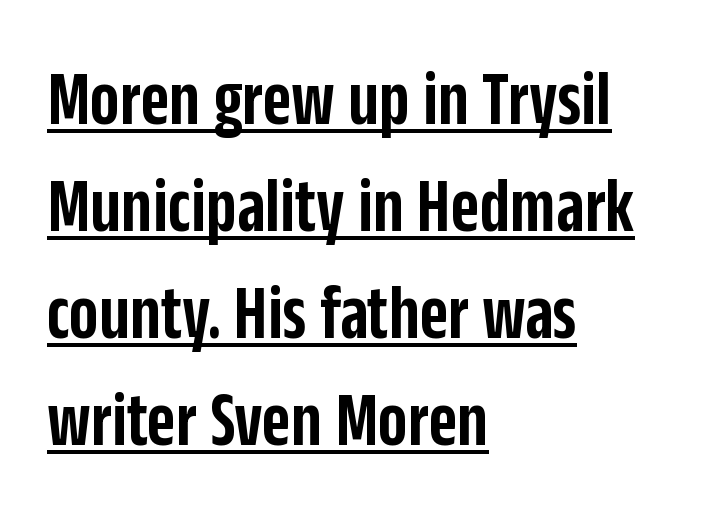
The image shows 78 px semibold, condensed sans-serif type, upright; set left-aligned, normal line spacing (1.37x), normal letter spacing, underlined; low stroke contrast and a large x-height.
